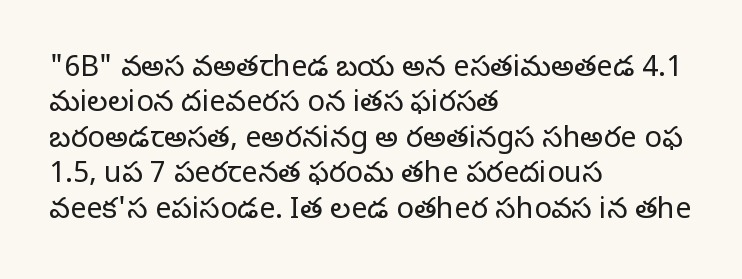
If you drew a ruler down the left edge, every line would touch it. Rendered with straight, roman letterforms. Words float on clear page, feet unadorned. No extra ink here — the face is not bold.
